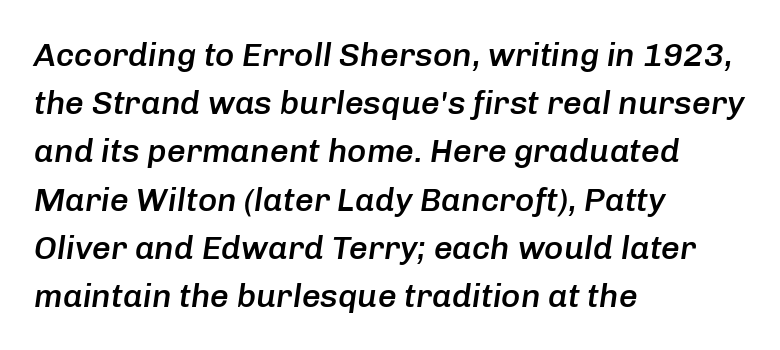
{"italic": "yes", "lean": "right", "slant_degrees": 8, "bold": "semi", "weight": "semibold", "width": "normal", "stroke_contrast": "low", "x_height": "medium", "monospaced": "no", "underline": "no", "align": "left", "line_spacing": "normal", "line_spacing_ratio": 1.46, "letter_spacing": "normal", "letter_spacing_em": 0.0, "glyph_px": 33}
